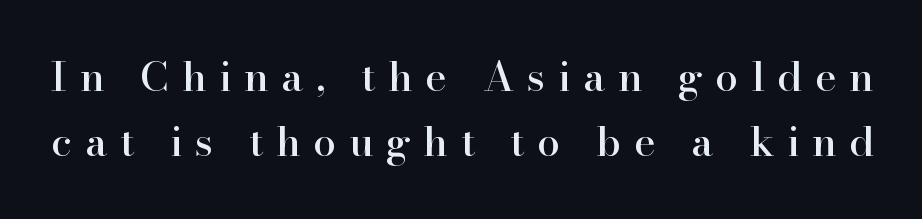
The image shows 41 px serif type, upright; set normal line spacing (1.59x), unusually wide letter spacing (+0.31 em), not underlined; high stroke contrast and a small x-height.
